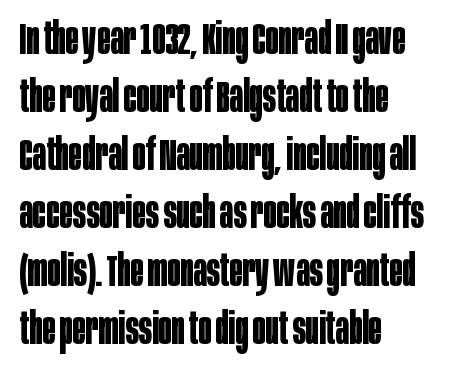
The image shows 44 px bold, condensed sans-serif type, upright; set left-aligned, normal line spacing (1.32x), normal letter spacing, not underlined; low stroke contrast and a large x-height.
